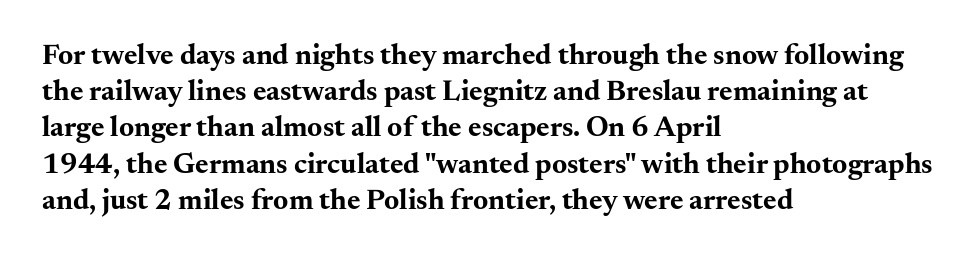
Horizontal bands of white between lines are of average thickness. The typeface chosen for these lines features serifs. You'd pick this weight for a headline — it's a proper bold. Character widths vary here, with narrow letters taking less room than wide ones. Is the letter spacing exaggerated? No — it looks like the ordinary default.
